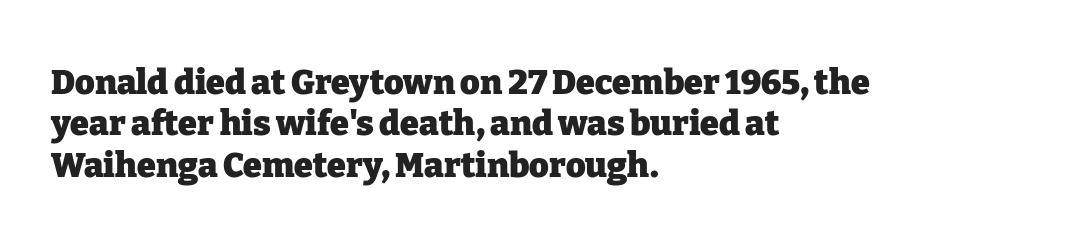
Q: Is the text bold? A: Yes.
Q: Is the text italic (slanted)? A: No, it is upright.
Q: Is the typeface a serif or a sans-serif typeface? A: Serif.
Q: Is the text underlined? A: No.
Q: How is the paragraph aligned? A: Left-aligned.
Q: Is the spacing between letters normal or unusually wide? A: Normal.
Q: Width (condensed, normal, or wide)? A: Normal.
Q: Stroke contrast? A: Low.
Q: x-height? A: Medium.
Q: Monospaced? A: No.
